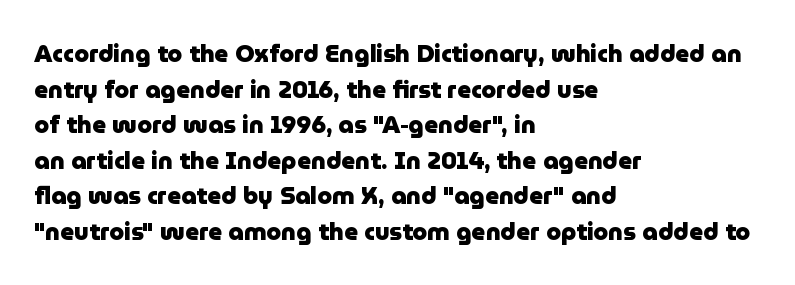
Its strokes are broad and dark, the hallmark of bold type. Short and long lines alike share a common starting point at left. Reading down the column, the eye jumps a familiar distance to each next line. Bare-footed words on every line.
